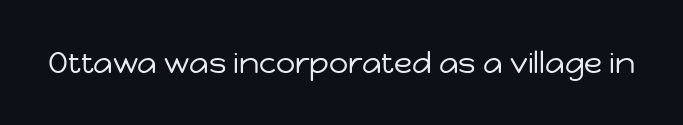
{"serif": "no", "italic": "no", "bold": "no", "weight": "regular", "width": "normal", "stroke_contrast": "low", "x_height": "medium", "monospaced": "no", "underline": "no", "letter_spacing": "normal", "letter_spacing_em": 0.0, "glyph_px": 30}
